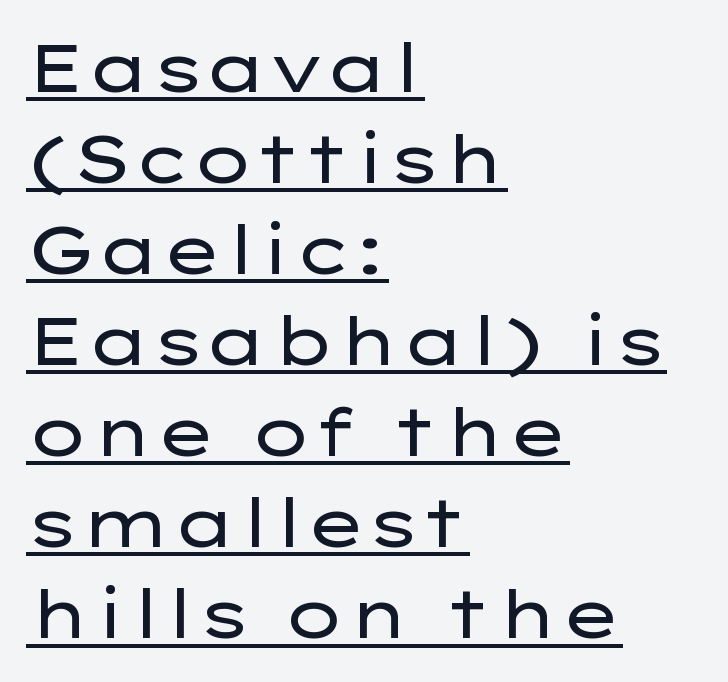
{"serif": "no", "italic": "no", "bold": "no", "weight": "regular", "width": "wide", "stroke_contrast": "low", "x_height": "medium", "monospaced": "no", "underline": "yes", "align": "left", "line_spacing": "normal", "line_spacing_ratio": 1.38, "letter_spacing": "normal", "letter_spacing_em": 0.0, "glyph_px": 66}
